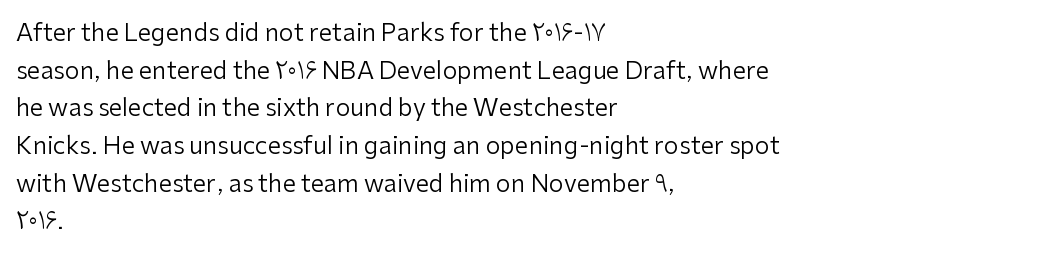
The setting favours the left margin, as ordinary paragraphs usually do. The face looks like a standard text weight, possibly lighter. Each row of text sits above clean, open space. Posture: straight, roman, zero tilt.
